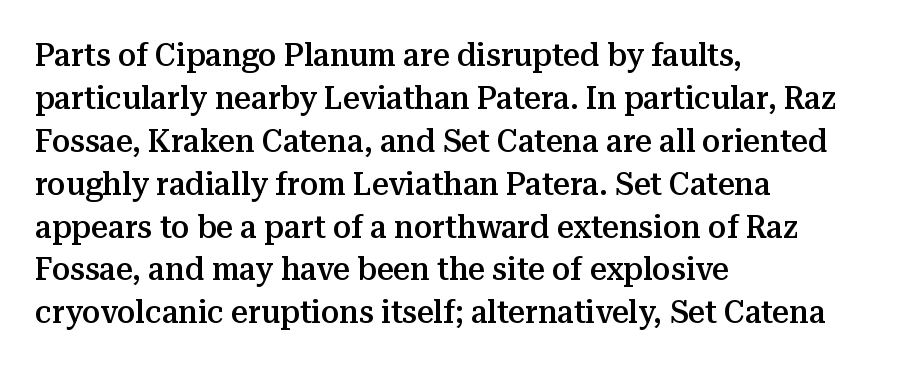
The image shows 33 px semibold serif type, upright; set left-aligned, normal line spacing (1.3x), normal letter spacing, not underlined; medium stroke contrast and a medium x-height.
